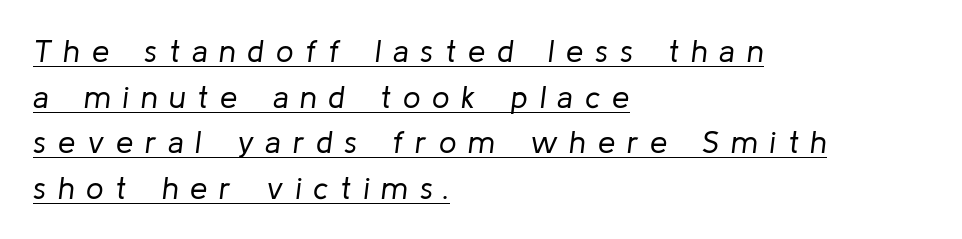
Summary of vertical rhythm: regular, with standard interline spacing. Between one letter and the next there's a generous, obvious gap. Each letter keeps its own natural width here, so spacing adapts to shape. Characters are canted at an angle relative to the baseline's perpendicular. No letter is thick-stroked: the sample isn't bold.
